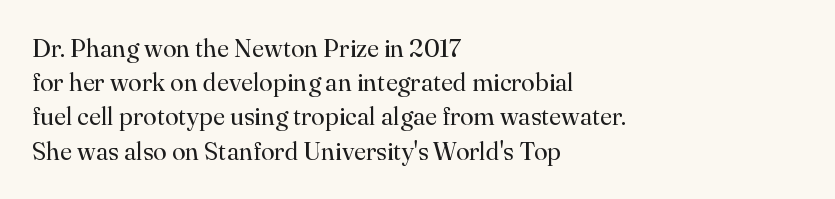
The image shows 25 px text type, upright; set left-aligned, normal line spacing (1.37x), normal letter spacing, not underlined.
